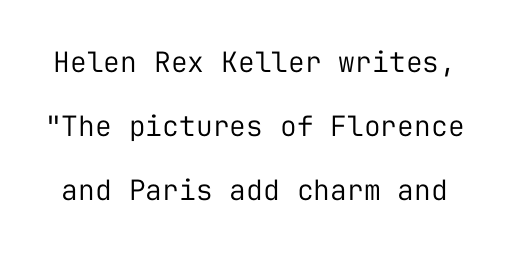
Q: Is the text bold? A: No.
Q: Is the text italic (slanted)? A: No, it is upright.
Q: Is the typeface a serif or a sans-serif typeface? A: Sans-serif.
Q: Is the text underlined? A: No.
Q: Is the spacing between letters normal or unusually wide? A: Normal.
Q: Is the spacing between lines tight, normal or loose? A: Loose.
Q: Width (condensed, normal, or wide)? A: Normal.
Q: Stroke contrast? A: Low.
Q: x-height? A: Medium.
Q: Monospaced? A: Yes.
